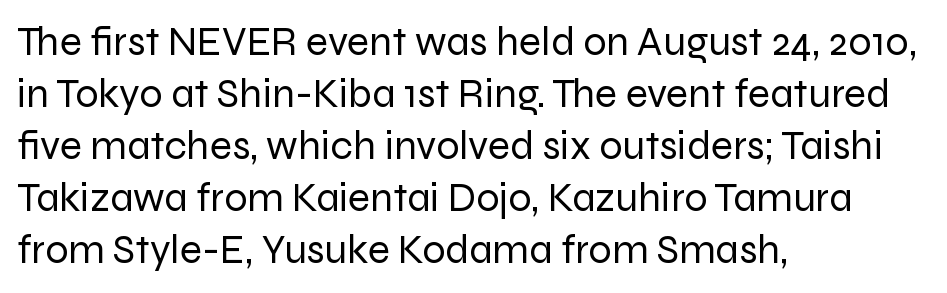
The image shows 41 px regular-weight sans-serif type, upright; set left-aligned, normal line spacing (1.27x), normal letter spacing, not underlined; low stroke contrast and a medium x-height.
